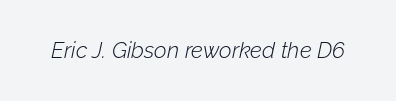
Q: Is the text bold? A: No.
Q: Is the text italic (slanted)? A: Yes, it leans right by about 12 degrees.
Q: Is the text underlined? A: No.
Q: Is the spacing between letters normal or unusually wide? A: Normal.
